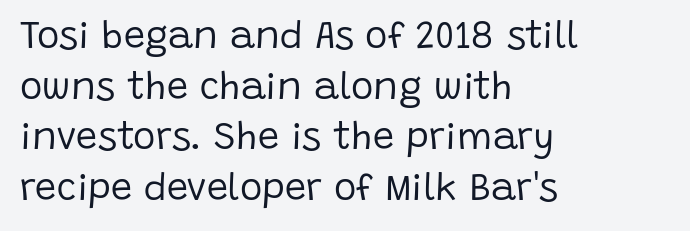
Q: Is the text bold? A: No.
Q: Is the text italic (slanted)? A: No, it is upright.
Q: Is the typeface a serif or a sans-serif typeface? A: Sans-serif.
Q: Is the text underlined? A: No.
Q: How is the paragraph aligned? A: Left-aligned.
Q: Is the spacing between letters normal or unusually wide? A: Normal.
Q: Is the spacing between lines tight, normal or loose? A: Normal.
Q: Width (condensed, normal, or wide)? A: Normal.
Q: Stroke contrast? A: Low.
Q: x-height? A: Large.
Q: Monospaced? A: No.
